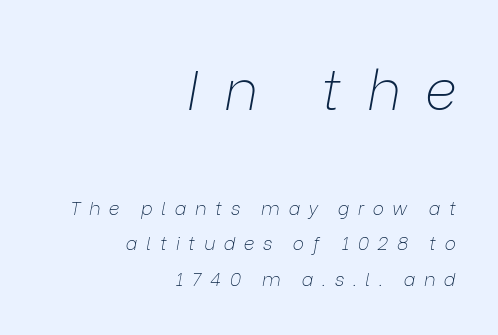
The image shows 56 px thin type, italic (leaning right); set right-aligned, line spacing 1.86x, unusually wide letter spacing (+0.44 em), not underlined; the first (top) block is 2.95x larger; low stroke contrast and a medium x-height.
